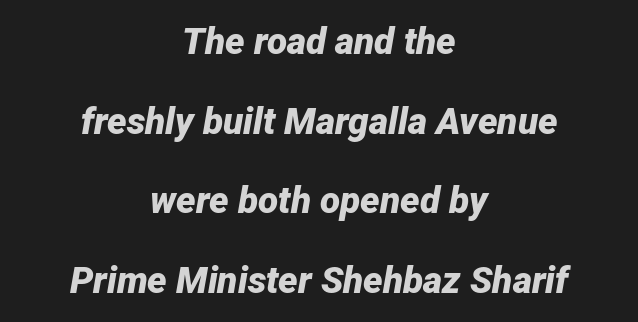
The image shows 37 px bold type, italic (leaning right); set centered, loose line spacing (2.15x), normal letter spacing, not underlined; low stroke contrast and a medium x-height.
